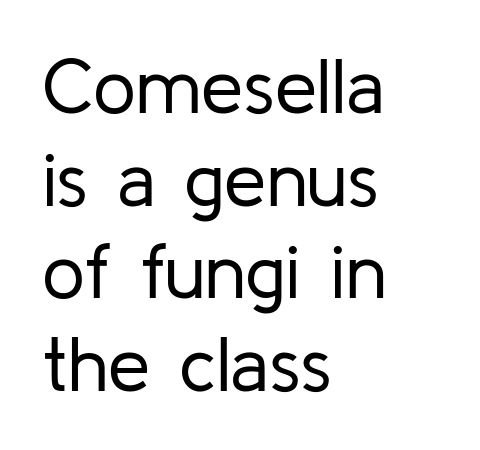
{"serif": "no", "italic": "no", "bold": "no", "weight": "regular", "width": "normal", "stroke_contrast": "low", "x_height": "medium", "monospaced": "no", "underline": "no", "align": "left", "line_spacing_ratio": 1.22, "letter_spacing": "normal", "letter_spacing_em": 0.0, "glyph_px": 76}
